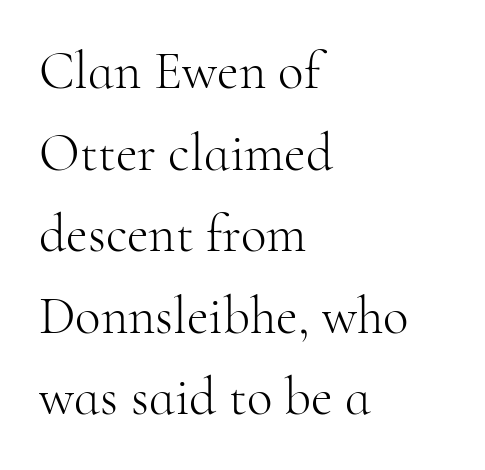
{"serif": "yes", "italic": "no", "bold": "no", "weight": "light", "width": "normal", "stroke_contrast": "high", "x_height": "small", "monospaced": "no", "underline": "no", "align": "left", "line_spacing": "normal", "line_spacing_ratio": 1.54, "letter_spacing": "normal", "letter_spacing_em": 0.0, "glyph_px": 53}
